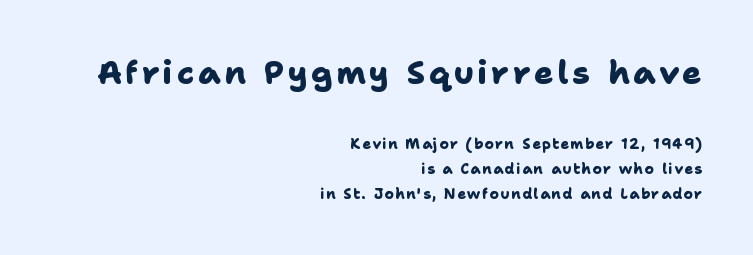
The more generous point size was reserved for the upper chunk. Short and long lines alike share a common ending point at right. Weight: bold. Note the varied advance widths — an 'i' is clearly narrower than an 'm'.
